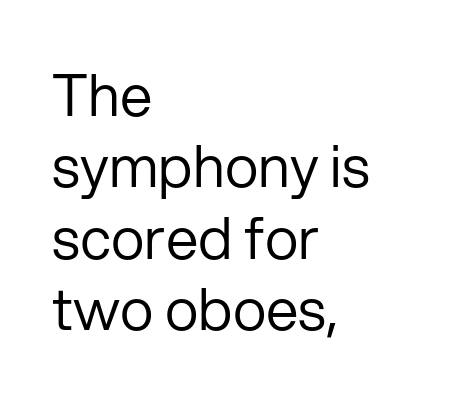
The space beneath each line is pristine and unruled. This is sans-serif lettering, the kind often seen on screens and signage. Designer's note — italics off, roman on. The letterforms sit at book weight or below. The type is set solid horizontally, with unmodified tracking.
